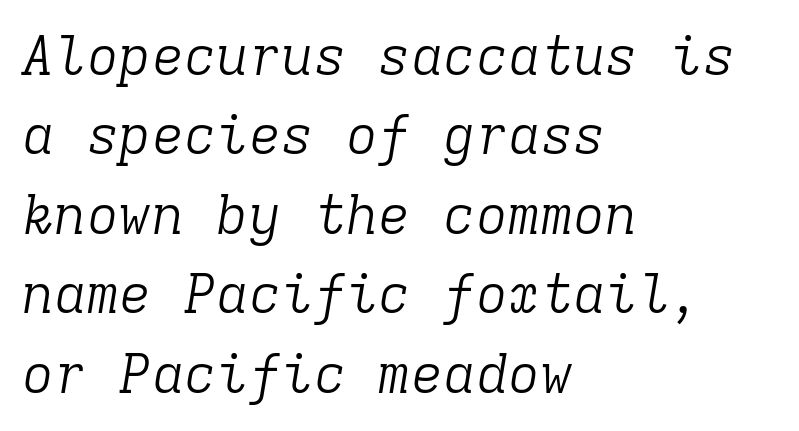
The text block is weighted toward the left margin, trailing off unevenly rightward. Every character here occupies the same horizontal width, giving the sample a typewriter-like rhythm. In terms of letterspacing, this is plain default setting. Designer's note — italics engaged.
